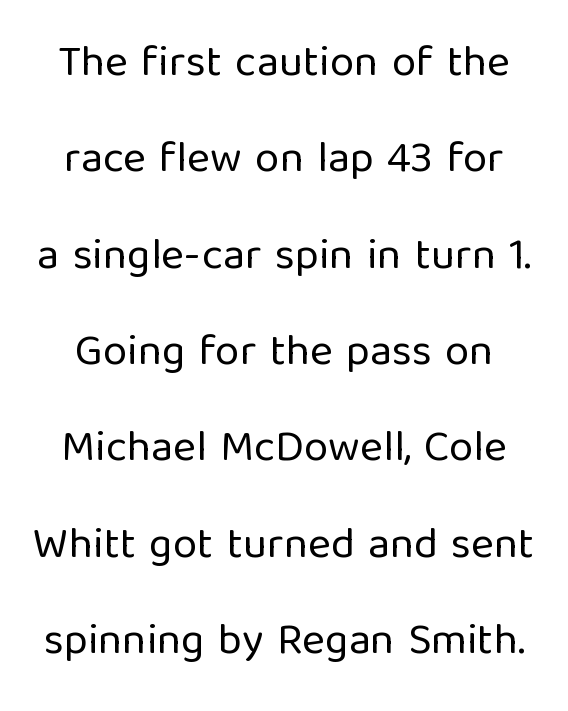
The image shows 44 px regular-weight sans-serif type, upright; set loose line spacing (2.19x), normal letter spacing, not underlined; low stroke contrast and a medium x-height.
